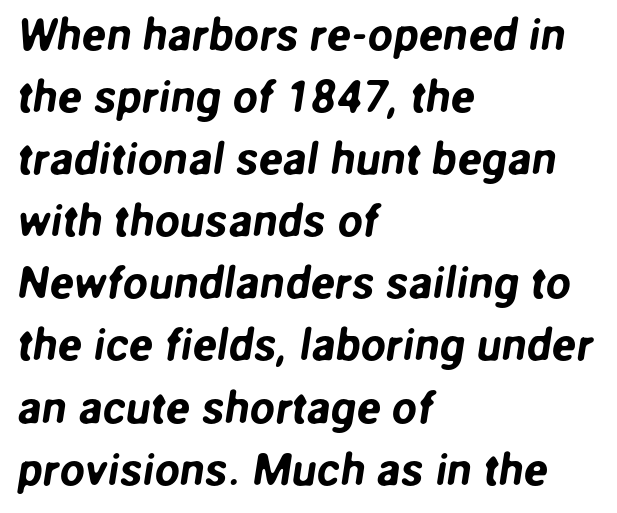
{"serif": "no", "width": "normal", "stroke_contrast": "low", "x_height": "medium", "monospaced": "no", "underline": "no", "align": "left", "line_spacing": "normal", "line_spacing_ratio": 1.38, "letter_spacing": "normal", "letter_spacing_em": 0.0, "glyph_px": 45}
